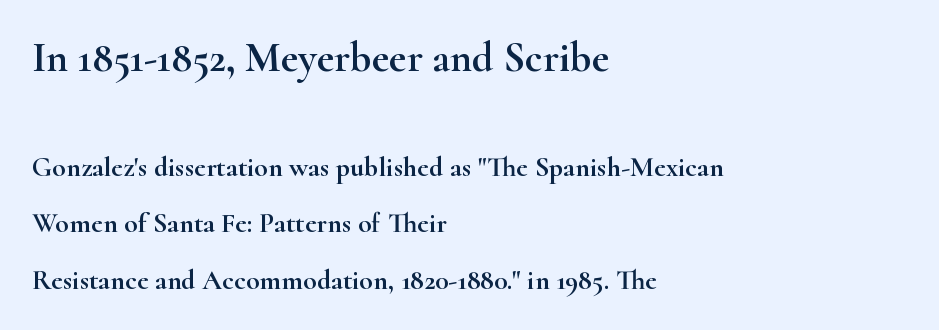
Only glyphs here, with clear space below each row. This sample has the flowing, uneven cadence of proportional lettering. Caption: multi-line text, flush left, ragged right. Every character sits straight up, as roman type does. The letters sit at their default tracking, neither squeezed nor spread. Successive baselines arrive slowly, with a big drop between each.
